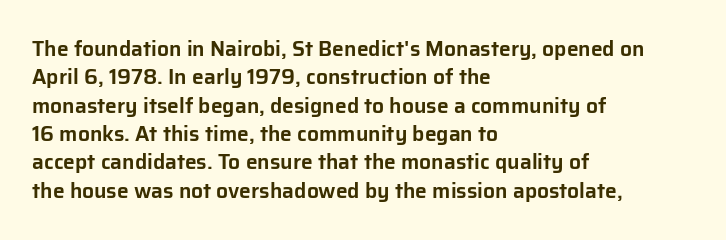
Posture: upright roman. The foot of each line stays bare and open. The passage shown stacks its lines at a standard gap. Alignment: flush left. The horizontal fit of the characters is conventional and even.
